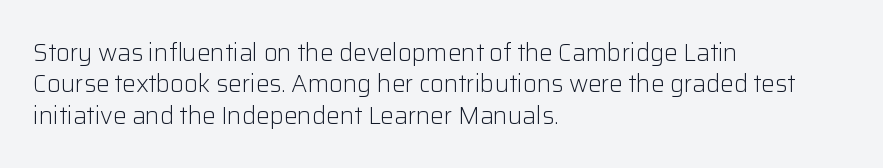
Q: Is the text bold? A: No.
Q: Is the text italic (slanted)? A: No, it is upright.
Q: Is the text underlined? A: No.
Q: How is the paragraph aligned? A: Left-aligned.
Q: Is the spacing between letters normal or unusually wide? A: Normal.
Q: Is the spacing between lines tight, normal or loose? A: Normal.
